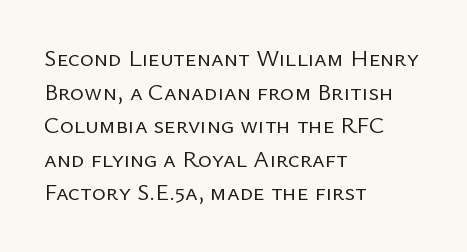
The image shows 24 px text type, upright; set left-aligned, normal line spacing (1.4x), normal letter spacing, not underlined.
